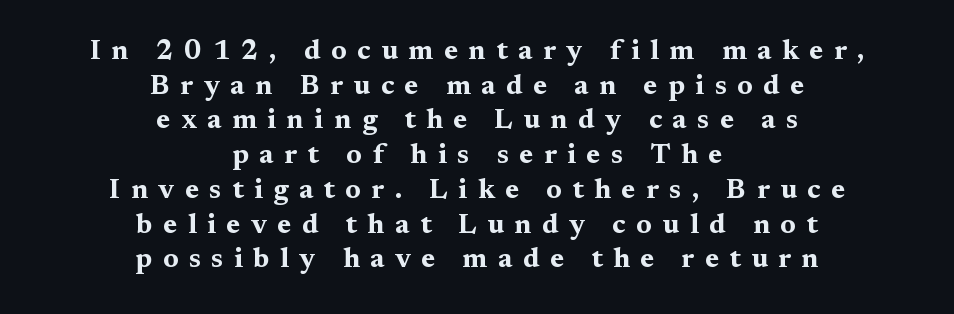
{"serif": "yes", "italic": "no", "bold": "yes", "weight": "bold", "width": "wide", "stroke_contrast": "medium", "x_height": "medium", "monospaced": "no", "underline": "no", "align": "center", "line_spacing_ratio": 1.24, "letter_spacing": "wide", "letter_spacing_em": 0.38, "glyph_px": 28}
